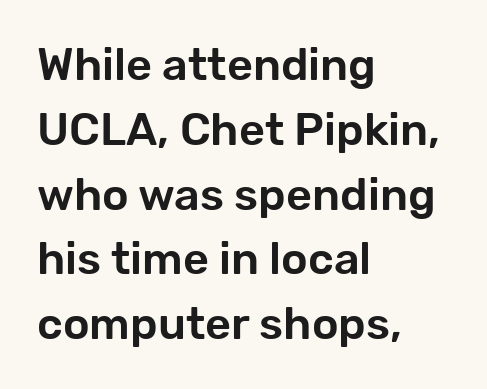
{"serif": "no", "italic": "no", "width": "normal", "stroke_contrast": "low", "x_height": "medium", "monospaced": "no", "underline": "no", "align": "left", "line_spacing": "normal", "line_spacing_ratio": 1.44, "letter_spacing": "normal", "letter_spacing_em": 0.0, "glyph_px": 45}
